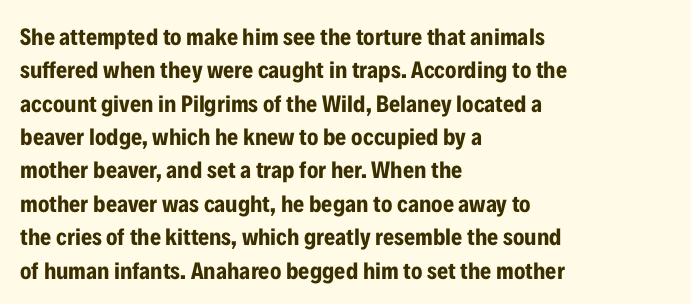
You can tell it's not italic because the verticals are truly vertical. Descender tails drop into unmarked territory. Baseline-to-baseline distance is the conventional proportion of letter height. Nobody touched the tracking dial on this one. Thick stems and heavy bowls — unmistakably bold. One-word summary of the alignment: left.
